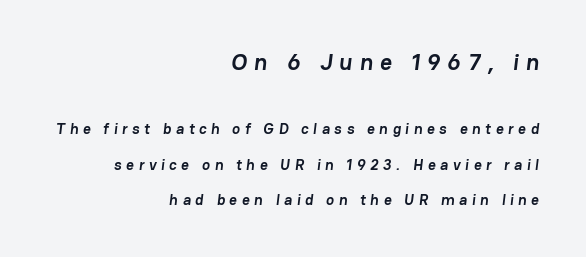
{"bold": "yes", "underline": "no", "align": "right", "line_spacing": "loose", "line_spacing_ratio": 2.35, "letter_spacing": "wide", "letter_spacing_em": 0.31, "larger_block": "first", "size_ratio": 1.53, "glyph_px": 23}
